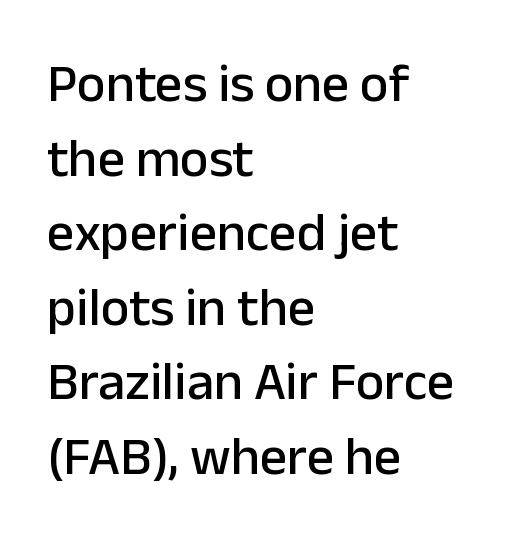
Q: Is the text italic (slanted)? A: No, it is upright.
Q: Is the typeface a serif or a sans-serif typeface? A: Sans-serif.
Q: Is the text underlined? A: No.
Q: How is the paragraph aligned? A: Left-aligned.
Q: Is the spacing between letters normal or unusually wide? A: Normal.
Q: Is the spacing between lines tight, normal or loose? A: Normal.
Q: Width (condensed, normal, or wide)? A: Normal.
Q: Stroke contrast? A: Low.
Q: x-height? A: Medium.
Q: Monospaced? A: No.
